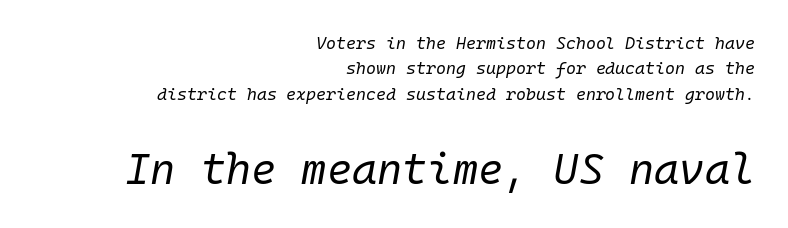
{"italic": "yes", "lean": "right", "slant_degrees": 10, "bold": "no", "weight": "regular", "width": "normal", "stroke_contrast": "low", "x_height": "medium", "monospaced": "yes", "underline": "no", "align": "right", "line_spacing": "normal", "line_spacing_ratio": 1.5, "letter_spacing": "normal", "letter_spacing_em": 0.0, "larger_block": "second", "size_ratio": 2.53, "glyph_px": 43}
